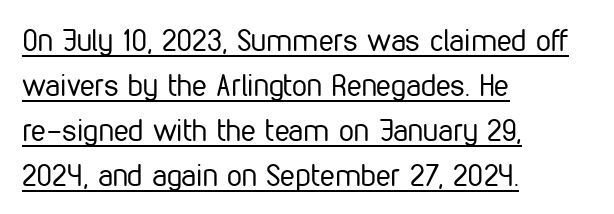
Each letter keeps its own natural width here, so spacing adapts to shape. A typesetter would call this zero additional tracking. The letters stand upright; this is a roman face. A rule runs beneath these lines of type. Notice how the passage keeps a crisp vertical edge on the left only.
